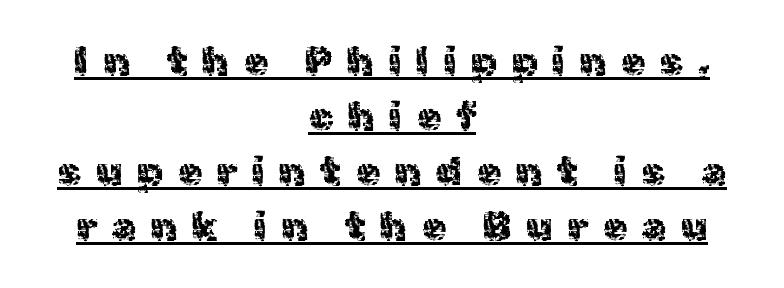
Q: Is the text italic (slanted)? A: No, it is upright.
Q: Is the typeface a serif or a sans-serif typeface? A: Sans-serif.
Q: Is the text underlined? A: Yes.
Q: How is the paragraph aligned? A: Centered.
Q: Is the spacing between letters normal or unusually wide? A: Unusually wide.
Q: Is the spacing between lines tight, normal or loose? A: Normal.
Q: Width (condensed, normal, or wide)? A: Normal.
Q: x-height? A: Medium.
Q: Monospaced? A: No.
